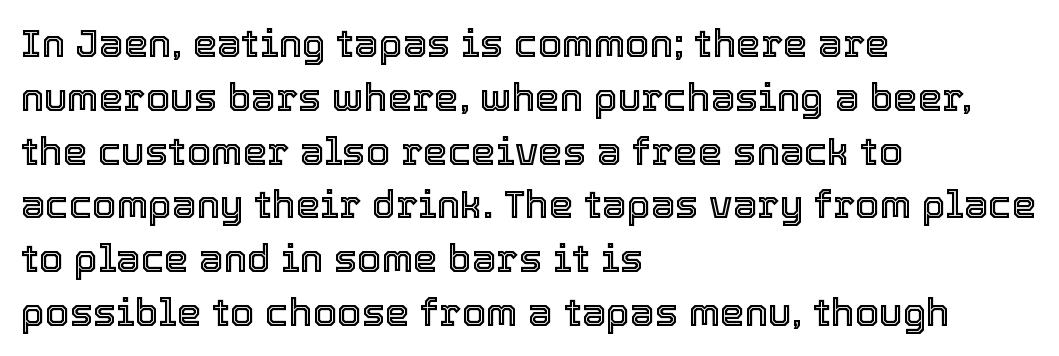
The image shows 39 px text type, upright; set left-aligned, normal line spacing (1.38x), normal letter spacing, not underlined; a medium x-height.
